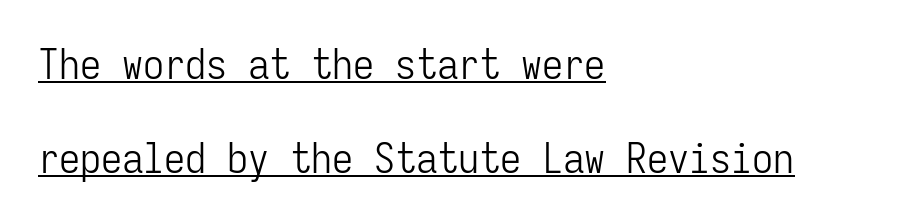
{"serif": "no", "italic": "no", "bold": "no", "weight": "light", "width": "condensed", "stroke_contrast": "low", "x_height": "medium", "monospaced": "yes", "underline": "yes", "align": "left", "line_spacing": "loose", "line_spacing_ratio": 2.24, "letter_spacing": "normal", "letter_spacing_em": 0.0, "glyph_px": 42}
